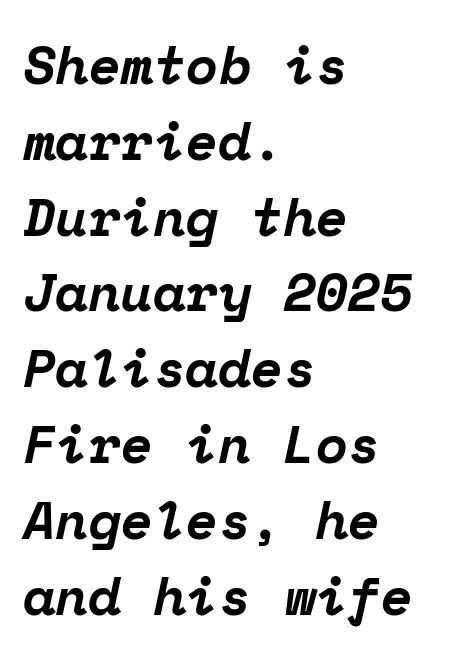
The image shows 53 px bold serif type, italic (leaning right), monospaced; set left-aligned, normal line spacing (1.43x), normal letter spacing, not underlined; low stroke contrast and a medium x-height.
